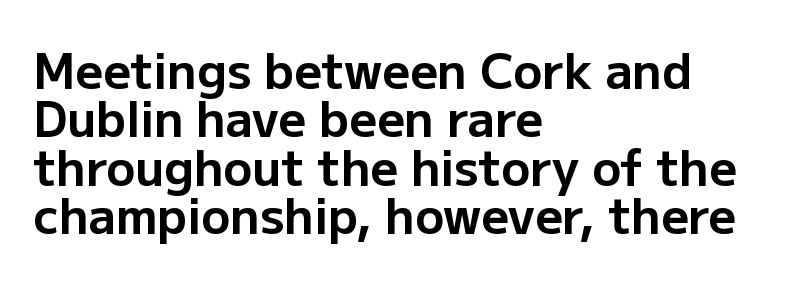
Q: Is the text bold? A: Yes.
Q: Is the text italic (slanted)? A: No, it is upright.
Q: Is the typeface a serif or a sans-serif typeface? A: Sans-serif.
Q: Is the text underlined? A: No.
Q: How is the paragraph aligned? A: Left-aligned.
Q: Is the spacing between letters normal or unusually wide? A: Normal.
Q: Is the spacing between lines tight, normal or loose? A: Tight.
Q: Width (condensed, normal, or wide)? A: Normal.
Q: Stroke contrast? A: Low.
Q: x-height? A: Medium.
Q: Monospaced? A: No.
